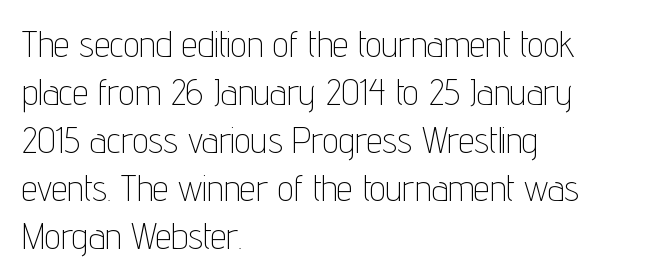
Examine the stroke ends and you'll find no serifs. Lines of text with bare space underneath. Bold? No — there's no thickening of the strokes. Note the varied advance widths — an 'i' is clearly narrower than an 'm'.
